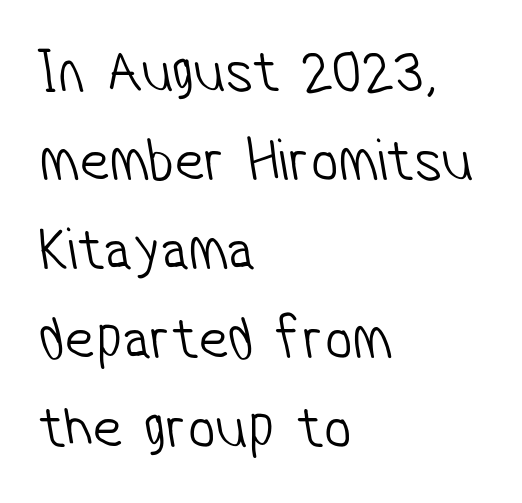
Letterform terminals end flat and unadorned throughout the passage. Typeset ragged right — the left edge is the straight one. Nothing heavy about these letters — not bold at all. This block has exactly the height ordinary leading produces.
